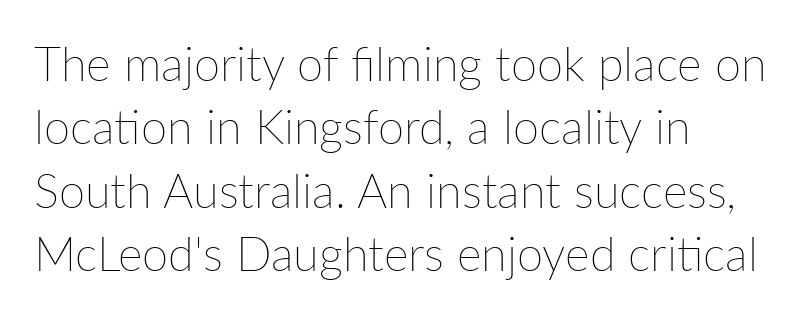
{"italic": "no", "bold": "no", "weight": "thin", "width": "normal", "stroke_contrast": "low", "x_height": "medium", "monospaced": "no", "underline": "no", "align": "left", "line_spacing": "normal", "line_spacing_ratio": 1.35, "letter_spacing": "normal", "letter_spacing_em": 0.0, "glyph_px": 47}
